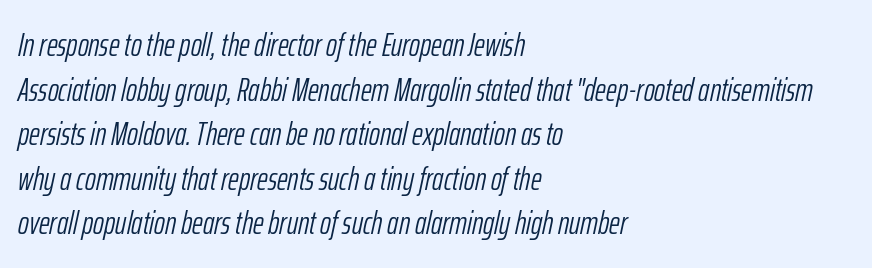
Q: Is the text bold? A: No.
Q: Is the text italic (slanted)? A: Yes, it leans right by about 12 degrees.
Q: Is the text underlined? A: No.
Q: How is the paragraph aligned? A: Left-aligned.
Q: Is the spacing between letters normal or unusually wide? A: Normal.
Q: Is the spacing between lines tight, normal or loose? A: Normal.
Q: Width (condensed, normal, or wide)? A: Condensed.
Q: Stroke contrast? A: Low.
Q: x-height? A: Medium.
Q: Monospaced? A: No.
